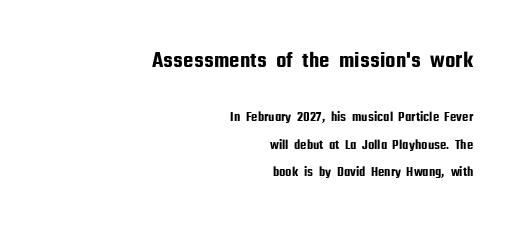
{"italic": "no", "underline": "no", "align": "right", "line_spacing": "loose", "line_spacing_ratio": 1.96, "letter_spacing": "normal", "letter_spacing_em": 0.0, "larger_block": "first", "size_ratio": 1.64, "glyph_px": 23}
